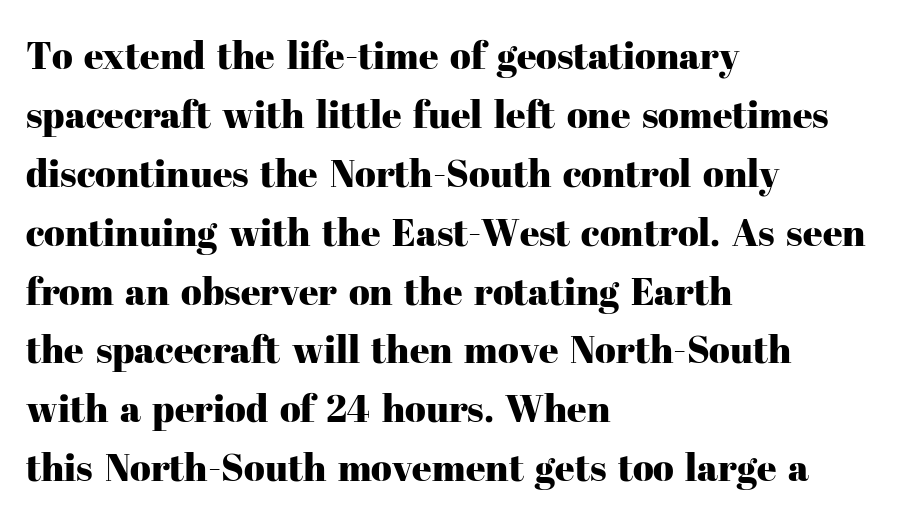
Short note: letters normally spaced. No italicization has been applied; the sample stays upright. Whoever set this chose a conventional vertical rhythm. The lines in this sample share a left origin and differ only in where they stop. A serif font was chosen for this passage. Lines of text with bare space underneath.
